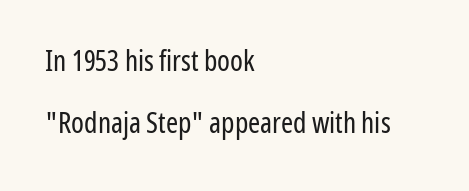
The image shows 29 px regular-weight, condensed sans-serif type, upright; set left-aligned, loose line spacing (2.15x), normal letter spacing, not underlined; low stroke contrast and a medium x-height.
